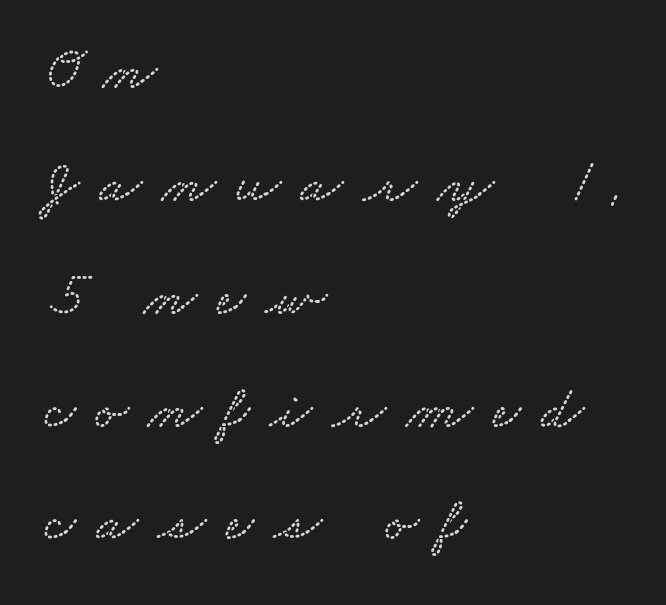
Is this a fixed-width face? No — the glyphs have proportional, varying widths. You could only call the tracking loose — the letters float apart. Check under the words: just untouched page. Teacher's note: observe the even left margin — that is flush-left alignment.
